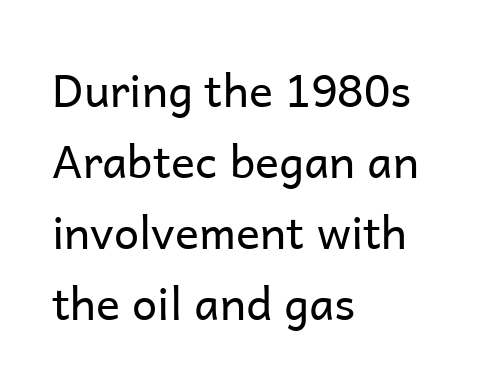
The strokes carry an ordinary text weight at most. Every stem runs plumb, perpendicular to the baseline. This sample keeps an unexceptional amount of space between lines. Does extra space separate the letters? No, they use regular spacing. Is the block centered? No — it sits flush against the left margin. The strip under each line holds only bare page.
